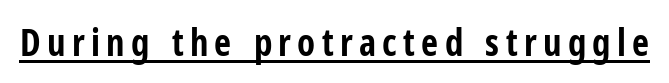
{"serif": "no", "italic": "no", "bold": "yes", "weight": "bold", "width": "condensed", "stroke_contrast": "low", "x_height": "medium", "monospaced": "no", "underline": "yes", "glyph_px": 37}
